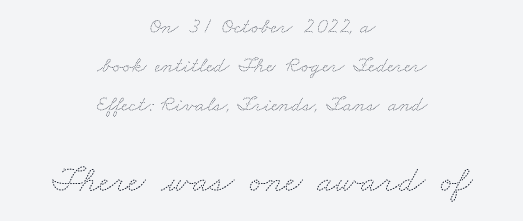
The image shows 38 px thin, wide type; set centered, line spacing 1.78x, normal letter spacing, not underlined; the second (bottom) block is 1.73x larger; medium stroke contrast and a small x-height.
